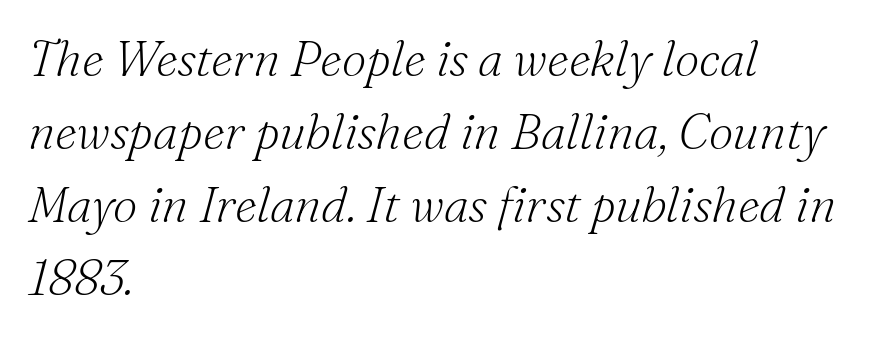
{"serif": "yes", "italic": "yes", "lean": "right", "slant_degrees": 16, "bold": "no", "weight": "light", "width": "normal", "stroke_contrast": "medium", "x_height": "small", "monospaced": "no", "underline": "no", "align": "left", "line_spacing": "normal", "line_spacing_ratio": 1.49, "letter_spacing": "normal", "letter_spacing_em": 0.0, "glyph_px": 49}
